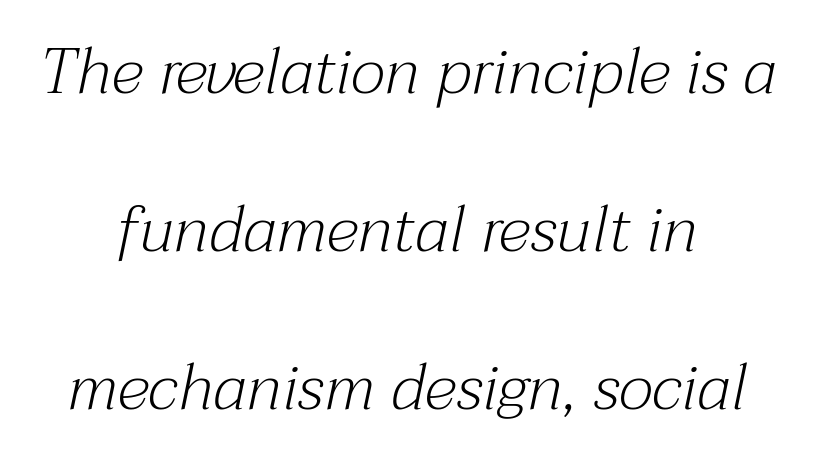
{"serif": "yes", "italic": "yes", "lean": "right", "slant_degrees": 12, "bold": "no", "weight": "light", "width": "normal", "stroke_contrast": "medium", "x_height": "medium", "monospaced": "no", "underline": "no", "align": "center", "line_spacing": "loose", "line_spacing_ratio": 2.43, "letter_spacing": "normal", "letter_spacing_em": 0.0, "glyph_px": 65}
